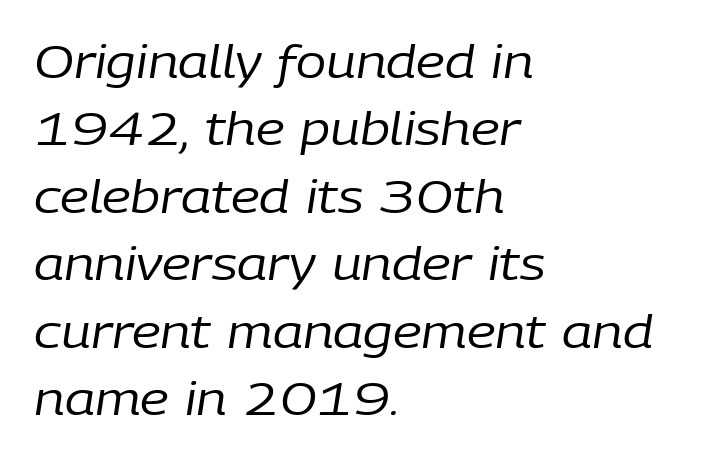
Q: Is the text bold? A: No.
Q: Is the text italic (slanted)? A: Yes, it leans right by about 9 degrees.
Q: Is the text underlined? A: No.
Q: How is the paragraph aligned? A: Left-aligned.
Q: Is the spacing between letters normal or unusually wide? A: Normal.
Q: Is the spacing between lines tight, normal or loose? A: Normal.
Q: Width (condensed, normal, or wide)? A: Normal.
Q: Stroke contrast? A: Low.
Q: x-height? A: Medium.
Q: Monospaced? A: No.
